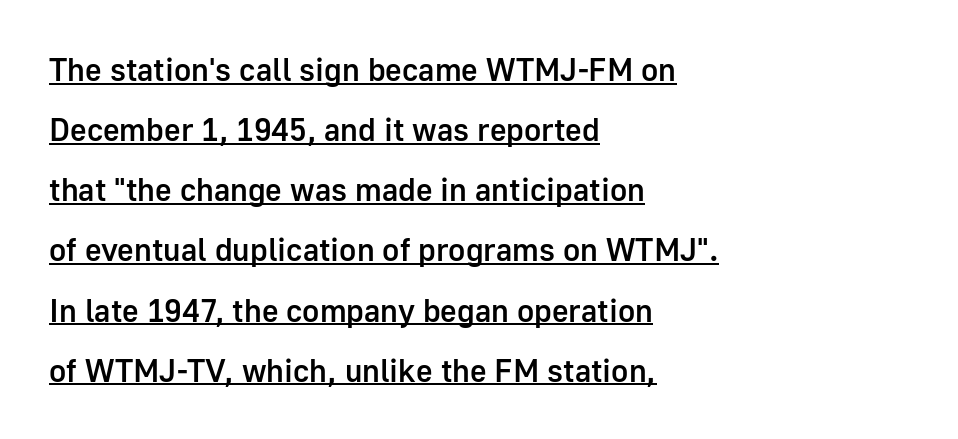
The rendering shows plain stroke endings on the letterforms — a sans-serif design. A semibold gives these letters moderate extra thickness, short of bold. The face used here is proportionally spaced, like ordinary book or web type. Does the lettering tilt? It doesn't — this is upright. Alignment: flush left.
